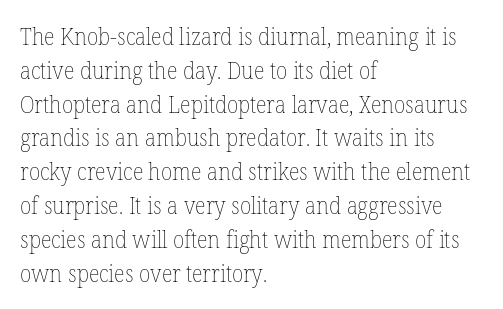
{"italic": "no", "bold": "no", "underline": "no", "align": "left", "line_spacing": "normal", "line_spacing_ratio": 1.47, "letter_spacing": "normal", "letter_spacing_em": 0.0, "glyph_px": 23}
